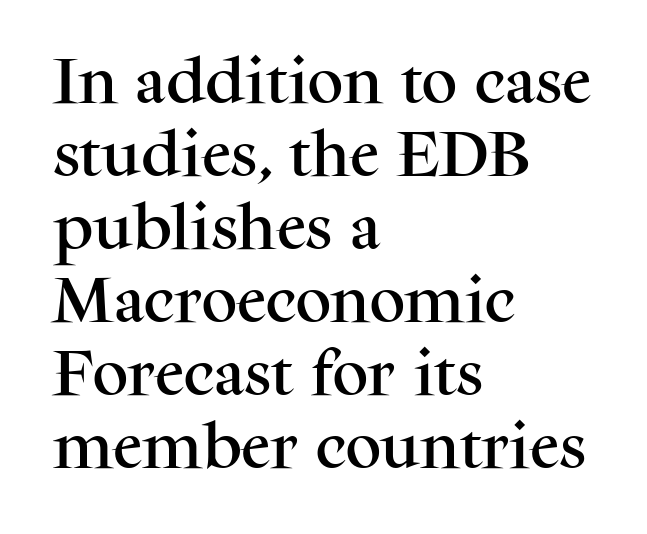
The image shows 50 px serif type, upright; set left-aligned, normal line spacing (1.46x), normal letter spacing, not underlined; medium stroke contrast and a medium x-height.
